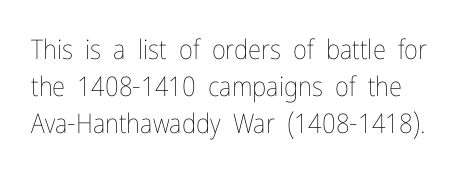
The image shows 27 px text type, upright; set normal line spacing (1.37x), normal letter spacing, not underlined.
